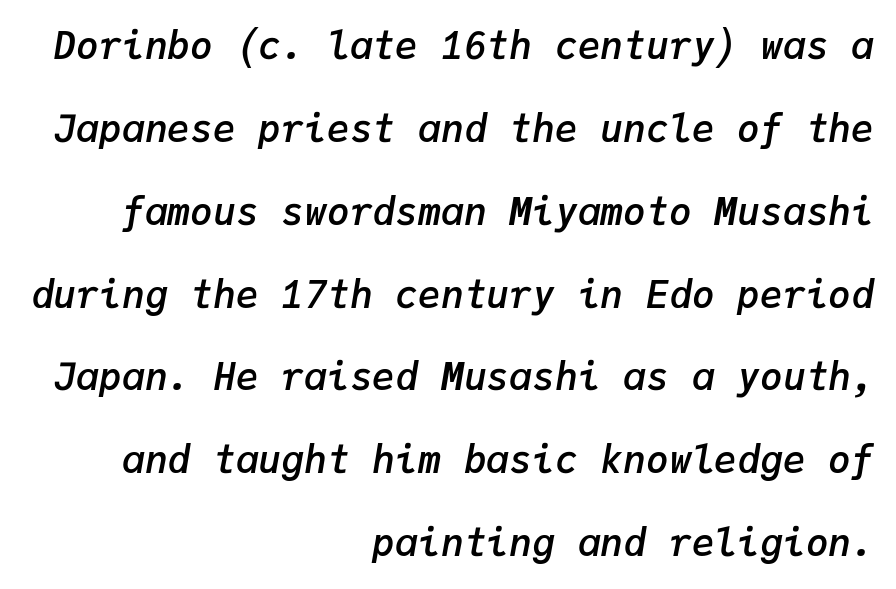
Is the type slanted? Yes — the strokes lean at a clear angle. The horizontal fit of the characters is conventional and even. A fair bit of extra ink — the face is semibold, not bold. Only glyphs here, with clear space below each row. The setting favours the right margin, as signatures and pull-quotes sometimes do.
